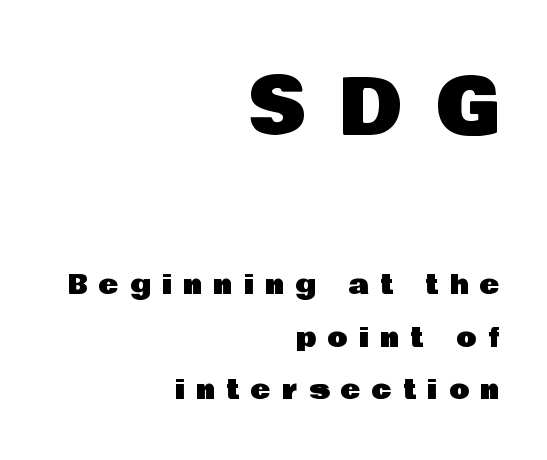
Italic: no, the glyphs are upright roman. The lines in this sample share a right terminus and differ only in where they begin. The characters display no serif detailing; their extremities are plain. This sample trades compactness for vertical openness between lines.
